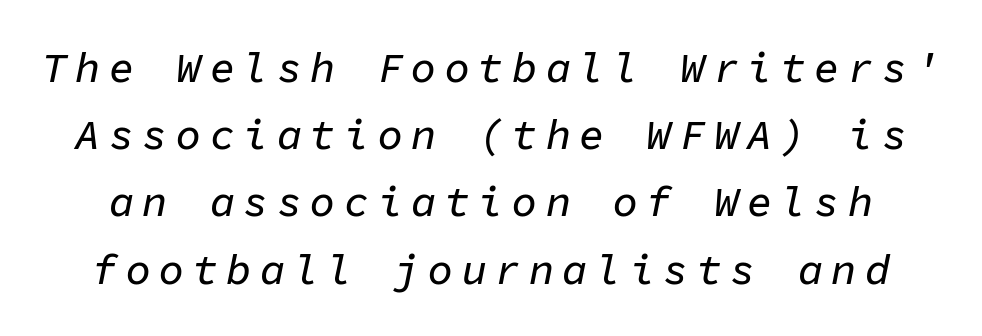
Q: Is the text italic (slanted)? A: Yes, it leans right by about 11 degrees.
Q: Is the text underlined? A: No.
Q: Is the spacing between letters normal or unusually wide? A: Unusually wide.
Q: Is the spacing between lines tight, normal or loose? A: Normal.
Q: Width (condensed, normal, or wide)? A: Normal.
Q: Stroke contrast? A: Low.
Q: x-height? A: Medium.
Q: Monospaced? A: Yes.
